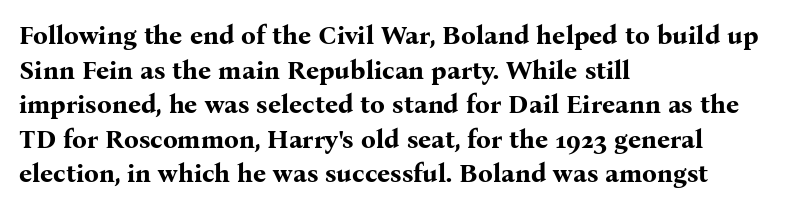
Q: Is the text bold? A: Yes.
Q: Is the text italic (slanted)? A: No, it is upright.
Q: Is the text underlined? A: No.
Q: How is the paragraph aligned? A: Left-aligned.
Q: Is the spacing between letters normal or unusually wide? A: Normal.
Q: Is the spacing between lines tight, normal or loose? A: Normal.
